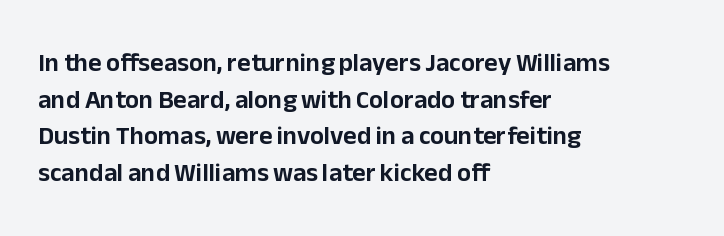
Here the glyphs are tracked normally, forming tight word shapes. Upright lettering throughout. Underline: absent. The lines are quadded left.
